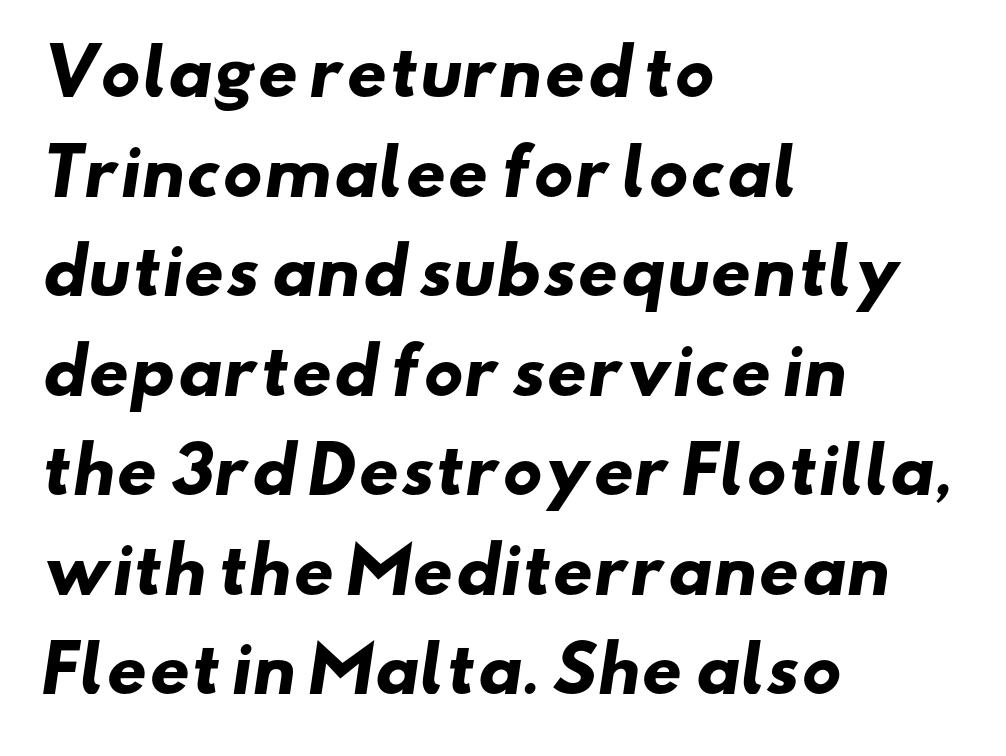
The image shows 63 px heavy, wide sans-serif type; set left-aligned, normal line spacing (1.58x), normal letter spacing, not underlined; low stroke contrast and a small x-height.
